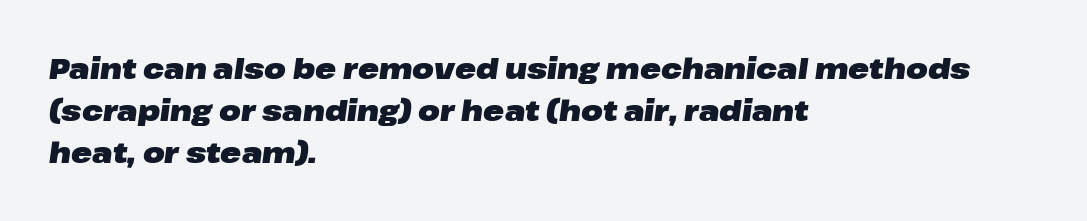
The foot of each line stays bare and open. Heavy, bold letterforms. Reading down the block, your eye returns to a fixed left position each line. Italic? Definitely — the glyphs are oblique.
